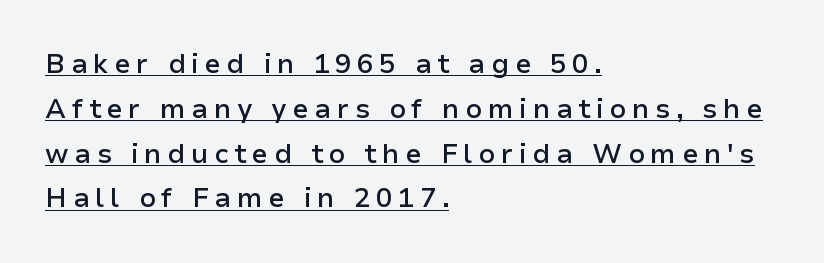
The image shows 27 px text type, upright; set left-aligned, normal line spacing (1.66x), unusually wide letter spacing (+0.21 em), underlined.
